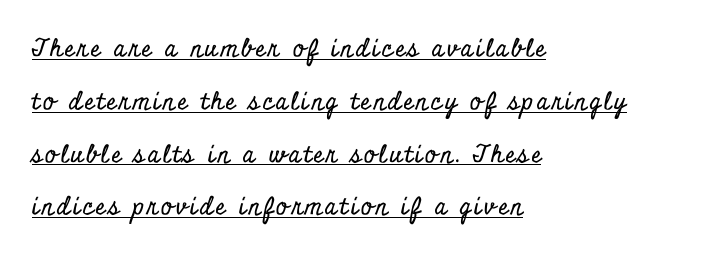
{"underline": "yes", "align": "left", "line_spacing": "loose", "line_spacing_ratio": 2.2, "glyph_px": 24}
